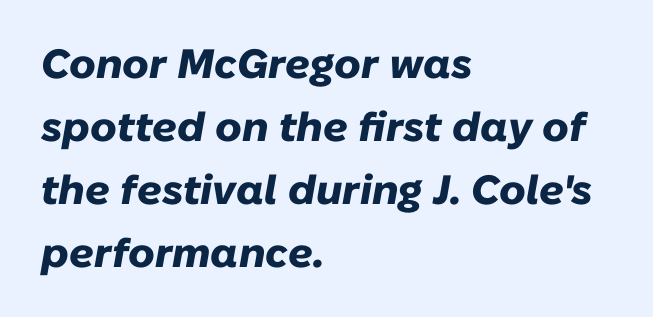
The image shows 41 px heavy type, italic (leaning right); set left-aligned, normal line spacing (1.54x), normal letter spacing, not underlined; low stroke contrast and a medium x-height.
